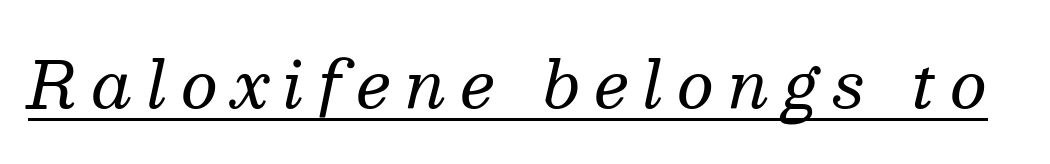
A typesetter would call this proportional, since set widths differ per character. The letterforms sit at book weight or below. Check where the strokes stop: tiny serifs finish them off. This sample uses an oblique cut, with every glyph tilted off the vertical.
